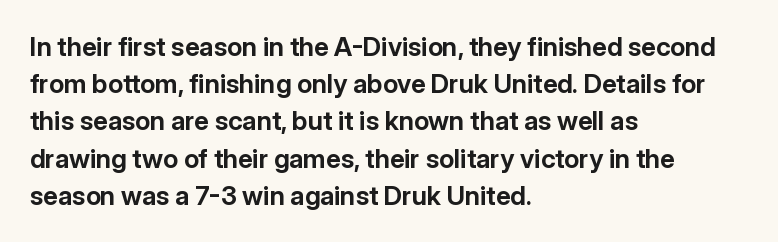
Notice how descenders clear the ascenders below comfortably — that's standard leading. Compared with an ordinary text face, these strokes are far heavier — a full bold. Compared with typical body copy, the letter spacing here is the same. Italic: no, the glyphs are upright roman. The rag falls on the right side of this text block. Descenders hang freely into open space.
